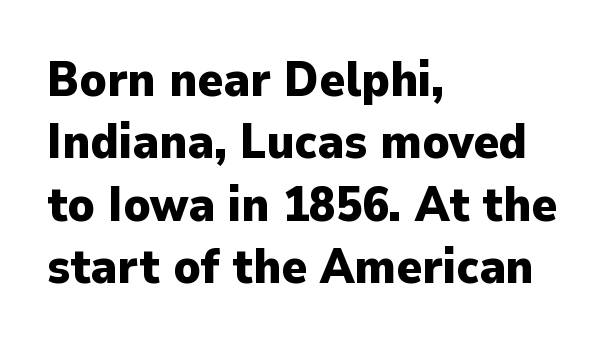
{"serif": "no", "italic": "no", "bold": "yes", "weight": "heavy", "width": "normal", "stroke_contrast": "low", "x_height": "medium", "monospaced": "no", "underline": "no", "align": "left", "line_spacing": "normal", "line_spacing_ratio": 1.3, "letter_spacing": "normal", "letter_spacing_em": 0.0, "glyph_px": 48}
